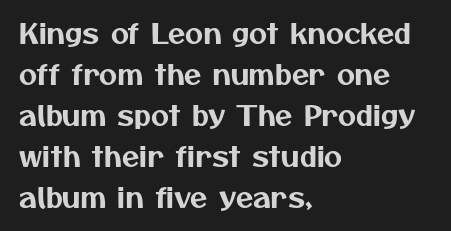
{"serif": "no", "width": "normal", "stroke_contrast": "medium", "x_height": "medium", "monospaced": "no", "underline": "no", "align": "left", "line_spacing": "normal", "line_spacing_ratio": 1.46, "letter_spacing": "normal", "letter_spacing_em": 0.0, "glyph_px": 28}
